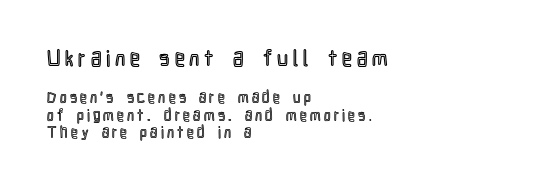
The image shows 22 px text type, upright; set left-aligned, line spacing 1.17x, unusually wide letter spacing (+0.22 em), not underlined; the first (top) block is 1.47x larger.
